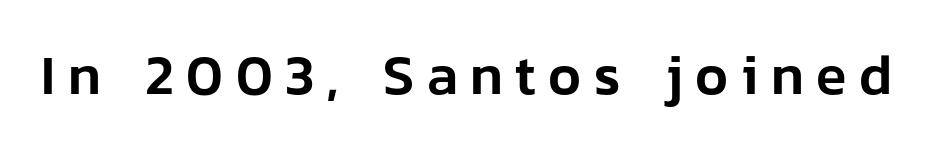
Q: Is the text italic (slanted)? A: No, it is upright.
Q: Is the typeface a serif or a sans-serif typeface? A: Sans-serif.
Q: Is the text underlined? A: No.
Q: Is the spacing between letters normal or unusually wide? A: Unusually wide.
Q: Width (condensed, normal, or wide)? A: Normal.
Q: Stroke contrast? A: Low.
Q: x-height? A: Medium.
Q: Monospaced? A: No.
